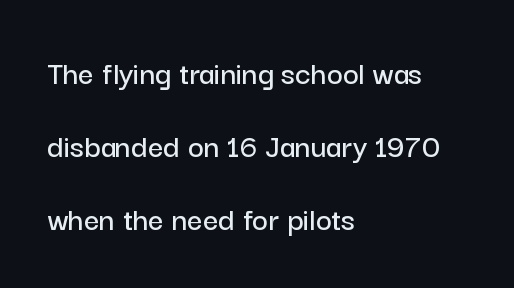
Letters rest on an invisible, unmarked baseline. The passage is arranged the way most books set body copy — flush left. Is this a fixed-width face? No — the glyphs have proportional, varying widths. Students, observe: this is what heavily led, spacious text looks like.
